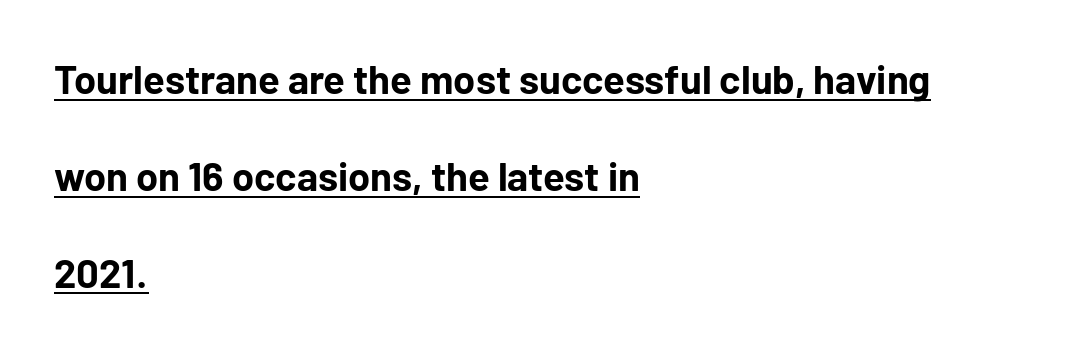
Tall strokes in this sample are plumb rather than angled. Is this a fixed-width face? No — the glyphs have proportional, varying widths. The passage shown is underscored from start to finish. This is sans-serif lettering, the kind often seen on screens and signage. Spacing between characters is what you'd get straight out of the box. This sample is left-justified, so line endings fall wherever the words run out.
